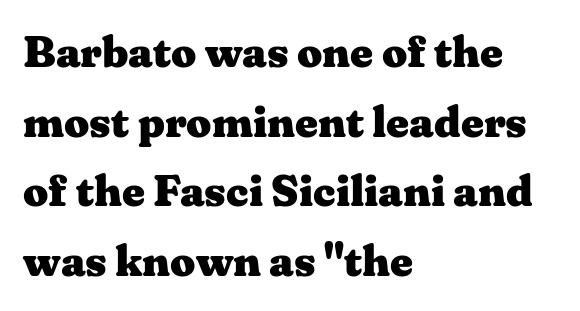
Descenders are the only things crossing below the line. These lines stack with their left ends in a neat column. Does the weight exceed regular? Yes, all the way to bold. You could not count columns in this text — the font is proportionally spaced. Compared with typical paragraphs, the rows here are spaced about the same. Vertical strokes here are truly vertical.
